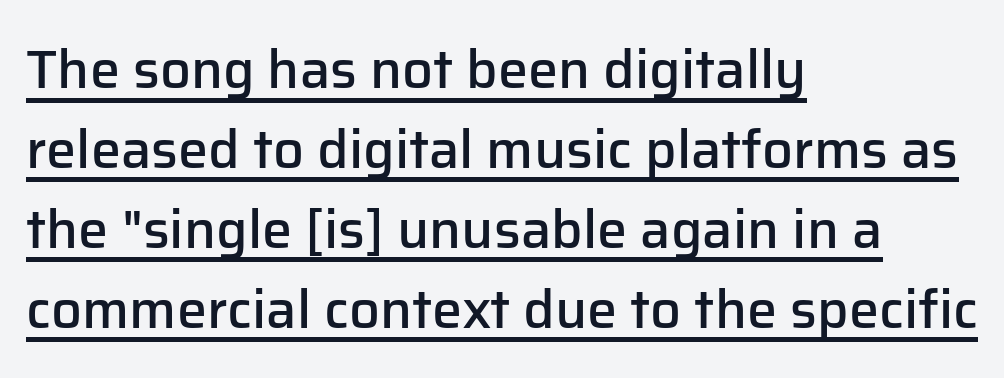
The image shows 54 px semibold sans-serif type, upright; set left-aligned, normal line spacing (1.48x), normal letter spacing, underlined; low stroke contrast and a medium x-height.
